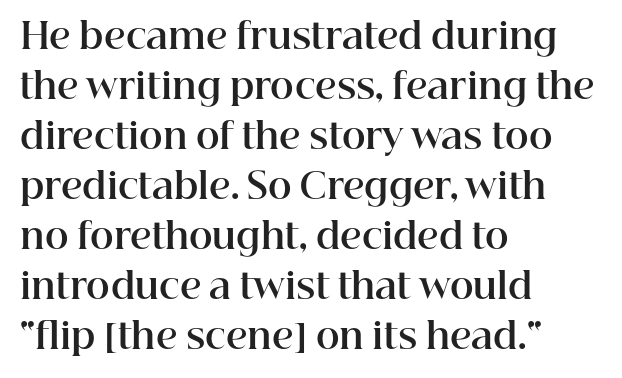
The image shows 36 px bold serif type, upright; set left-aligned, normal line spacing (1.39x), normal letter spacing, not underlined; high stroke contrast and a medium x-height.
